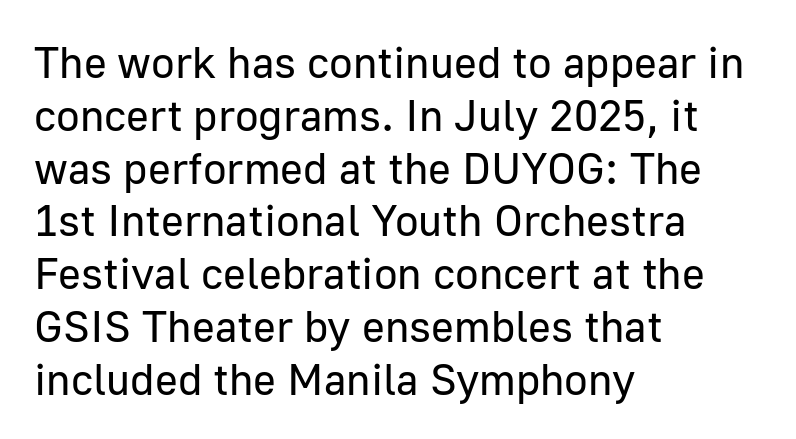
Q: Is the text bold? A: No.
Q: Is the text italic (slanted)? A: No, it is upright.
Q: Is the typeface a serif or a sans-serif typeface? A: Sans-serif.
Q: Is the text underlined? A: No.
Q: How is the paragraph aligned? A: Left-aligned.
Q: Is the spacing between letters normal or unusually wide? A: Normal.
Q: Width (condensed, normal, or wide)? A: Normal.
Q: Stroke contrast? A: Low.
Q: x-height? A: Medium.
Q: Monospaced? A: No.
